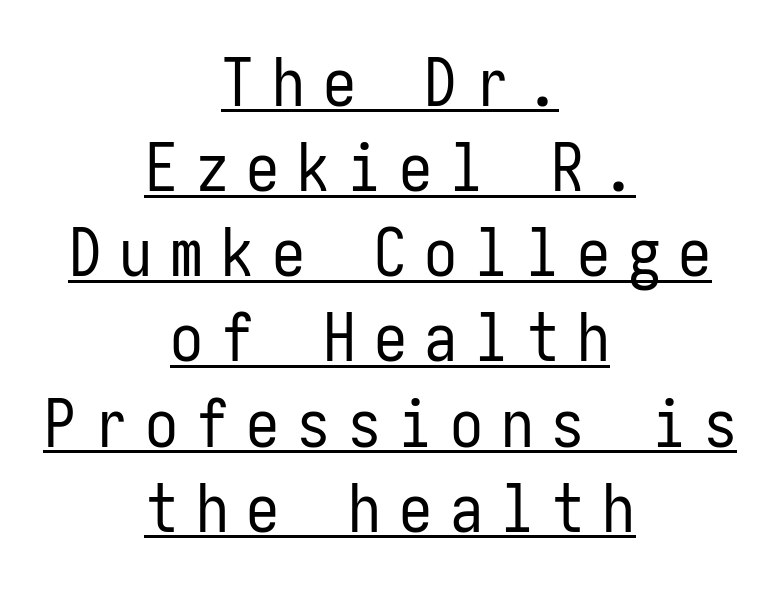
Quick note: not italic, upright. The text block is weighted toward neither margin, spreading evenly from the middle. You can tell from the bare stems that sans-serif type was used. Compared with typical paragraphs, the rows here are spaced about the same. In terms of letterspacing, this is a distinctly airy, spread setting.
